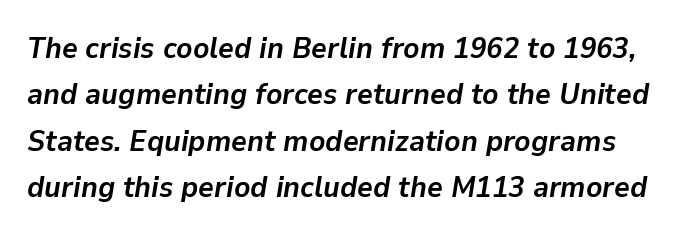
The font is running at its bold setting. Quick note: italic. Is the letter spacing exaggerated? No — it looks like the ordinary default. Successive baselines arrive at the customary interval.
